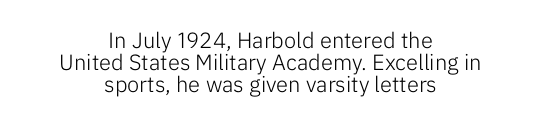
{"italic": "no", "bold": "no", "underline": "no", "align": "center", "line_spacing": "tight", "line_spacing_ratio": 1.0, "letter_spacing": "normal", "letter_spacing_em": 0.0, "glyph_px": 22}
